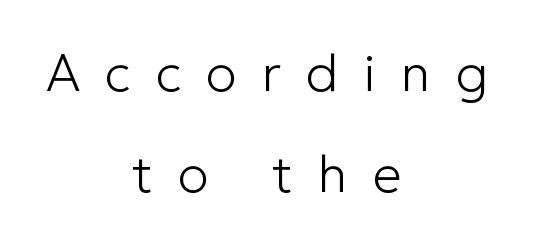
{"serif": "no", "italic": "no", "bold": "no", "weight": "light", "width": "normal", "stroke_contrast": "low", "x_height": "medium", "monospaced": "no", "underline": "no", "align": "center", "line_spacing": "loose", "line_spacing_ratio": 1.95, "letter_spacing": "wide", "letter_spacing_em": 0.48, "glyph_px": 52}
